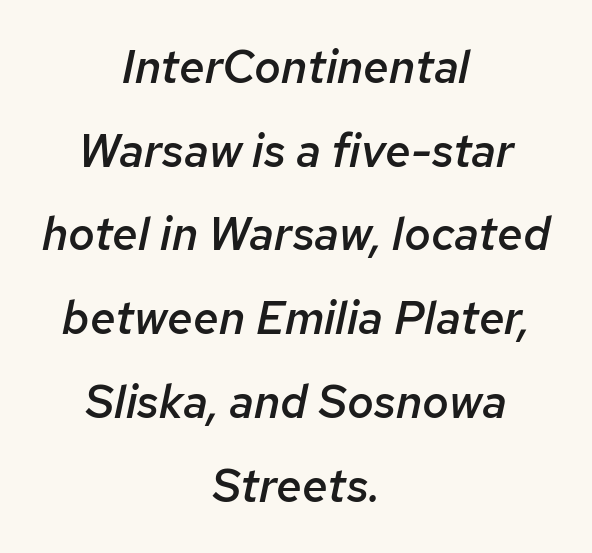
Q: Is the text bold? A: Semi-bold.
Q: Is the text italic (slanted)? A: Yes, it leans right by about 12 degrees.
Q: Is the text underlined? A: No.
Q: How is the paragraph aligned? A: Centered.
Q: Is the spacing between letters normal or unusually wide? A: Normal.
Q: Width (condensed, normal, or wide)? A: Normal.
Q: Stroke contrast? A: Low.
Q: x-height? A: Medium.
Q: Monospaced? A: No.
